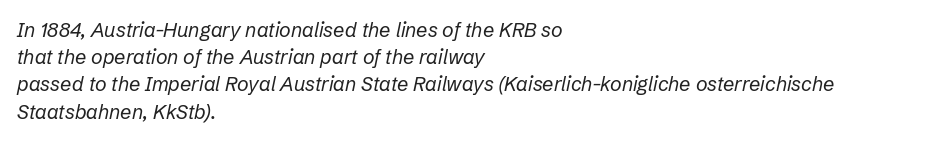
The image shows 20 px text type, italic (leaning right); set left-aligned, normal line spacing (1.36x), normal letter spacing, not underlined.
